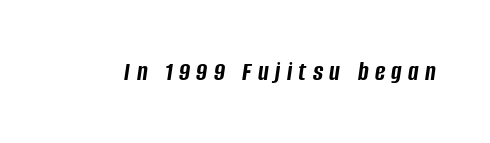
Q: Is the text bold? A: Yes.
Q: Is the text italic (slanted)? A: Yes, it leans right by about 8 degrees.
Q: Is the text underlined? A: No.
Q: Is the spacing between letters normal or unusually wide? A: Unusually wide.
Q: Width (condensed, normal, or wide)? A: Condensed.
Q: Stroke contrast? A: Low.
Q: x-height? A: Large.
Q: Monospaced? A: No.
